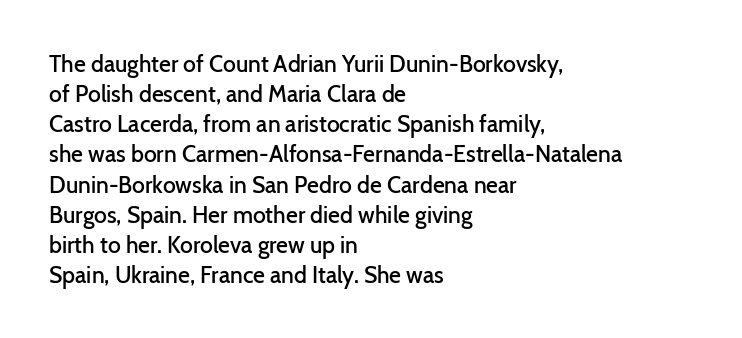
How are the letters spaced? Ordinarily, with no added tracking. Ordinary non-slanted type is in use. Notice the strokes are somewhat thickened but not fully heavy: this is a semibold. Descenders are the only things crossing below the line.
